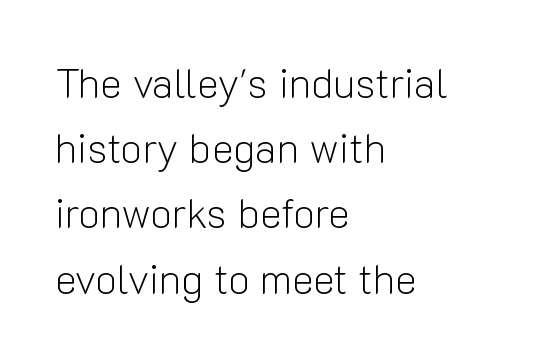
Q: Is the text bold? A: No.
Q: Is the text italic (slanted)? A: No, it is upright.
Q: Is the typeface a serif or a sans-serif typeface? A: Sans-serif.
Q: Is the text underlined? A: No.
Q: How is the paragraph aligned? A: Left-aligned.
Q: Is the spacing between letters normal or unusually wide? A: Normal.
Q: Is the spacing between lines tight, normal or loose? A: Normal.
Q: Width (condensed, normal, or wide)? A: Normal.
Q: Stroke contrast? A: Low.
Q: x-height? A: Medium.
Q: Monospaced? A: No.
